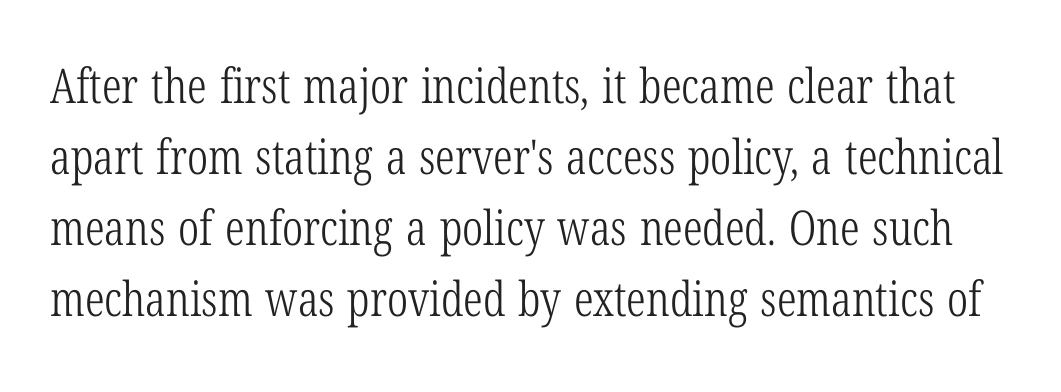
The gap between lines stays unmarked. The font sits on the lighter half of the weight spectrum, regular included. Regarding serifs, this sample has them. Observe the ordinary spacing: letters are neighbours, not strangers.
